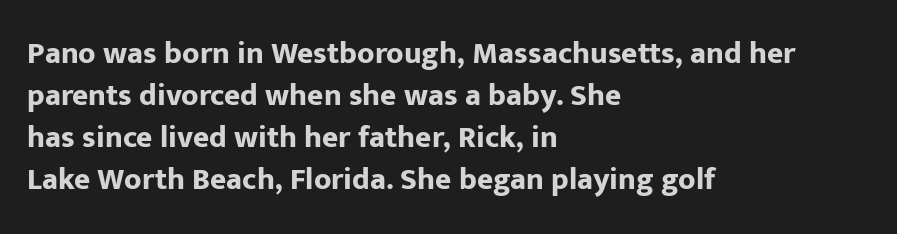
The image shows 31 px bold sans-serif type, upright; set left-aligned, normal line spacing (1.36x), normal letter spacing, not underlined; low stroke contrast and a medium x-height.
